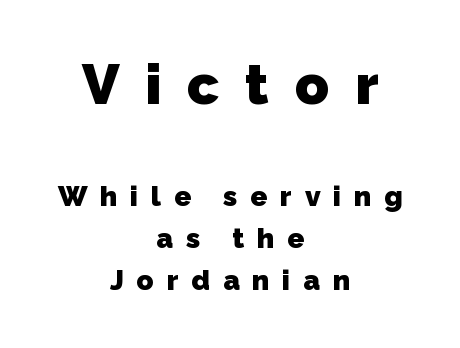
{"serif": "no", "bold": "yes", "weight": "heavy", "width": "normal", "stroke_contrast": "low", "x_height": "medium", "monospaced": "no", "underline": "no", "align": "center", "line_spacing": "normal", "line_spacing_ratio": 1.49, "letter_spacing": "wide", "letter_spacing_em": 0.46, "larger_block": "first", "size_ratio": 2.0, "glyph_px": 56}
